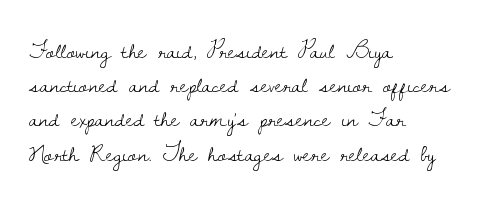
The image shows 25 px text type; set left-aligned, normal line spacing (1.37x), normal letter spacing, not underlined.
